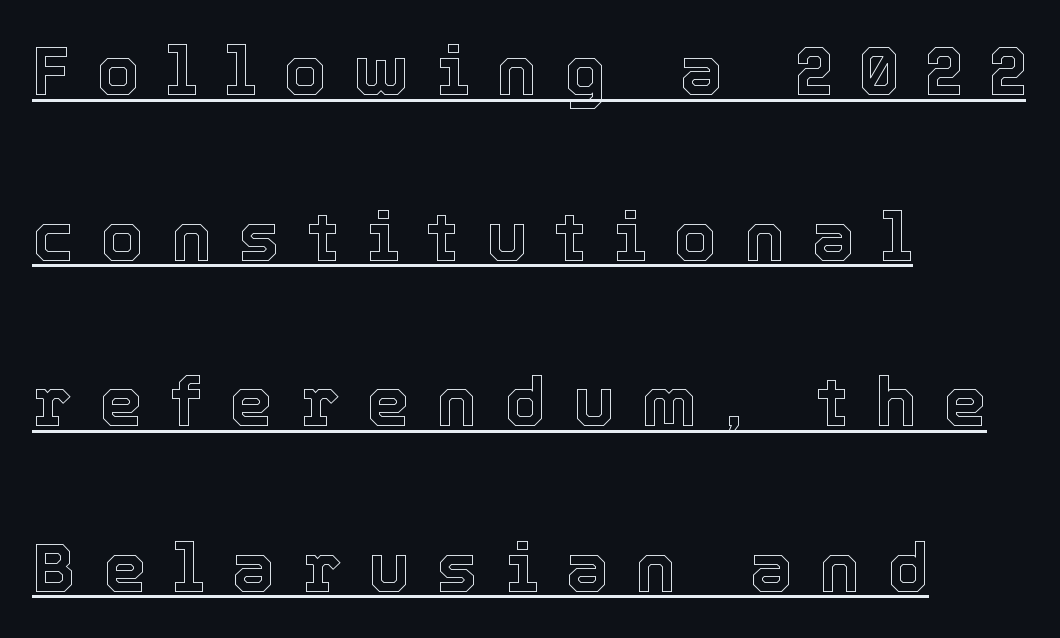
Q: Is the text italic (slanted)? A: No, it is upright.
Q: Is the text underlined? A: Yes.
Q: How is the paragraph aligned? A: Left-aligned.
Q: Is the spacing between letters normal or unusually wide? A: Unusually wide.
Q: Is the spacing between lines tight, normal or loose? A: Loose.
Q: Width (condensed, normal, or wide)? A: Normal.
Q: x-height? A: Medium.
Q: Monospaced? A: No.
